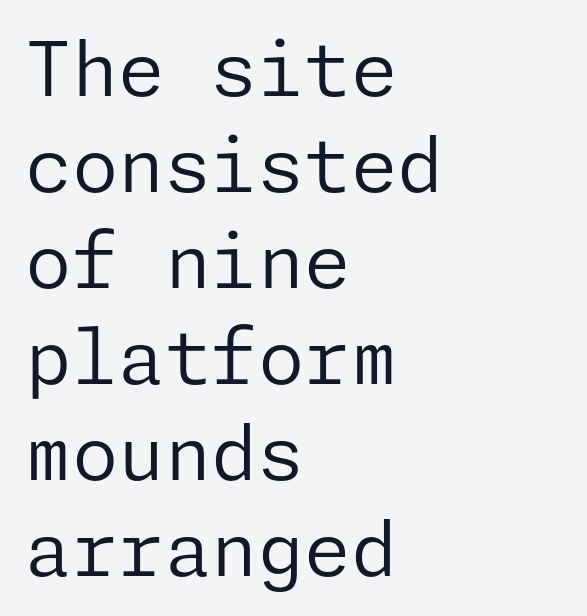
The image shows 75 px regular-weight sans-serif type, upright; set left-aligned, normal line spacing (1.28x), normal letter spacing, not underlined; low stroke contrast and a medium x-height.
